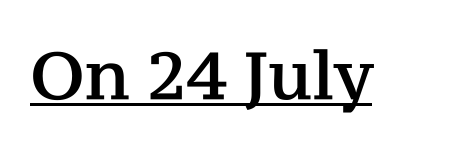
This sample uses plain, unmodified letter spacing. The string is rendered with underlining switched on. Are there feet on the stems? There are — it's a serif. Posture: vertical.
